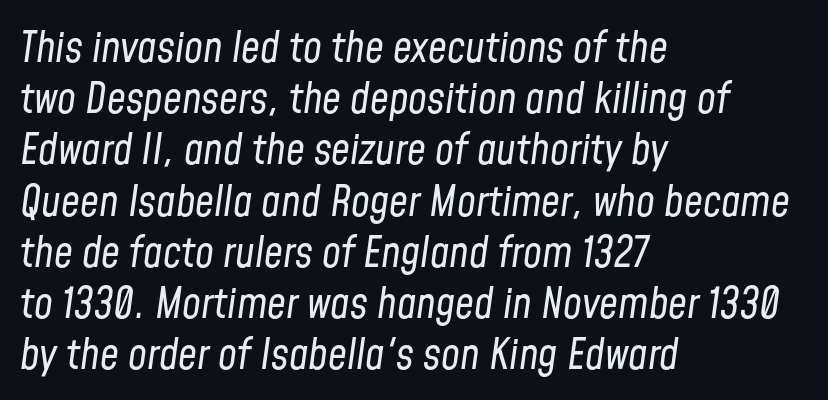
The image shows 42 px regular-weight, condensed type, italic (leaning right); set left-aligned, line spacing 1.22x, normal letter spacing, not underlined; low stroke contrast and a medium x-height.
